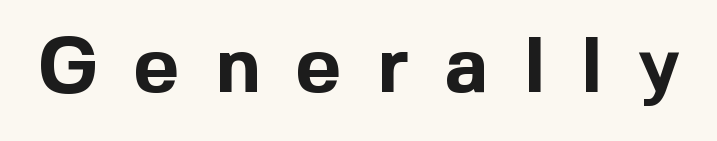
The image shows 78 px bold sans-serif type, upright; set unusually wide letter spacing (+0.46 em), not underlined; a medium x-height.
